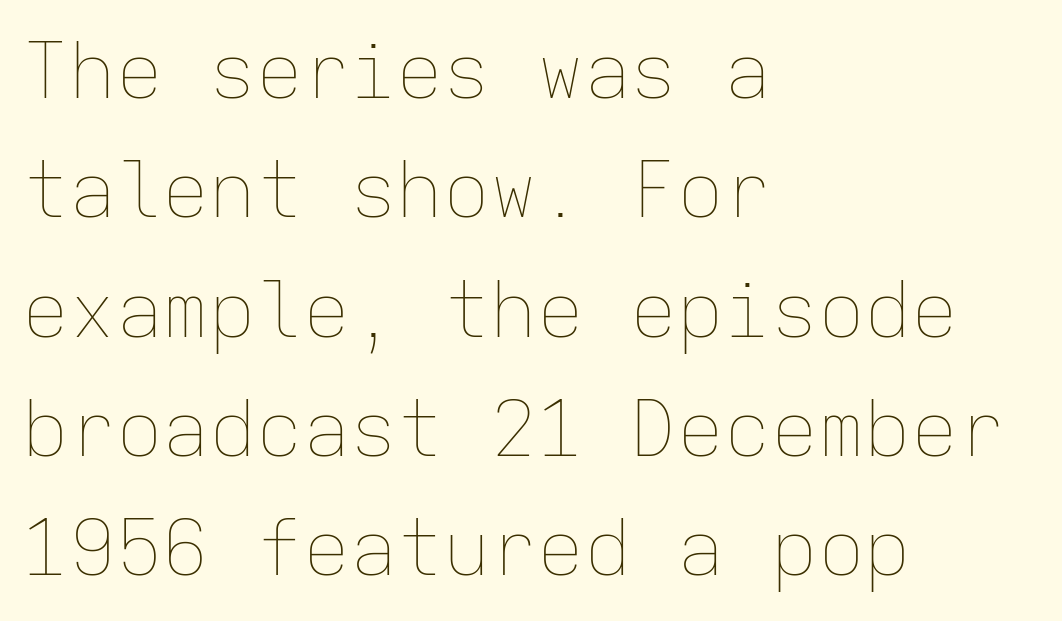
The image shows 78 px thin type, upright, monospaced; set left-aligned, normal line spacing (1.53x), normal letter spacing, not underlined; low stroke contrast and a medium x-height.
